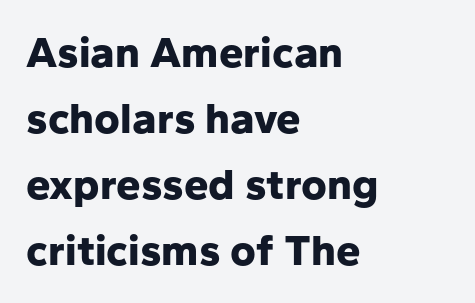
{"serif": "no", "italic": "no", "bold": "yes", "weight": "bold", "width": "normal", "stroke_contrast": "low", "x_height": "medium", "monospaced": "no", "underline": "no", "align": "left", "line_spacing": "normal", "line_spacing_ratio": 1.5, "letter_spacing": "normal", "letter_spacing_em": 0.0, "glyph_px": 44}
